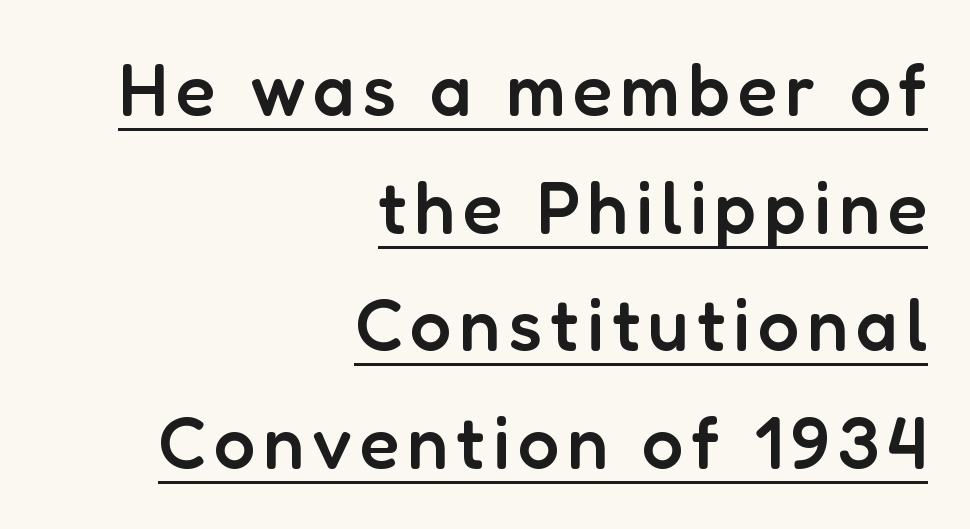
Its strokes are somewhat broadened, the hallmark of semibold type. This rendering employs a face without finishing strokes, i.e., a sans-serif. These lines are rendered in a variable-pitch font. Ordinary non-slanted type is in use. Interline gaps are of average width in this sample.
